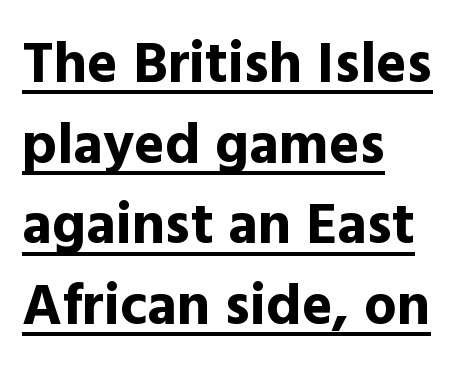
The image shows 58 px bold sans-serif type, upright; set left-aligned, normal line spacing (1.39x), normal letter spacing, underlined; a medium x-height.
